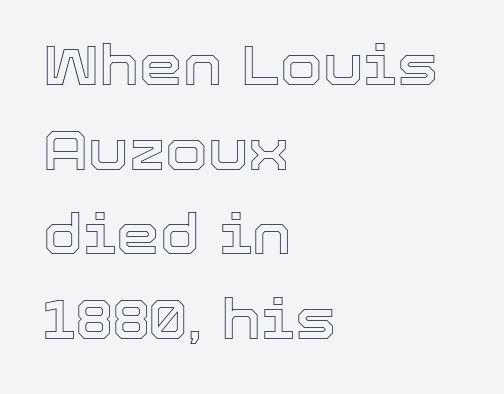
Q: Is the text italic (slanted)? A: No, it is upright.
Q: Is the text underlined? A: No.
Q: How is the paragraph aligned? A: Left-aligned.
Q: Is the spacing between letters normal or unusually wide? A: Normal.
Q: Is the spacing between lines tight, normal or loose? A: Normal.
Q: Width (condensed, normal, or wide)? A: Normal.
Q: x-height? A: Medium.
Q: Monospaced? A: No.
